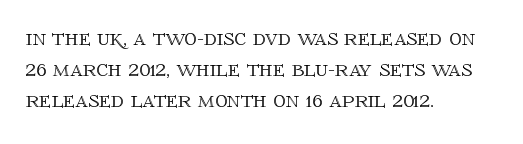
The image shows 25 px text type, upright; set left-aligned, normal line spacing (1.25x), normal letter spacing, not underlined.
